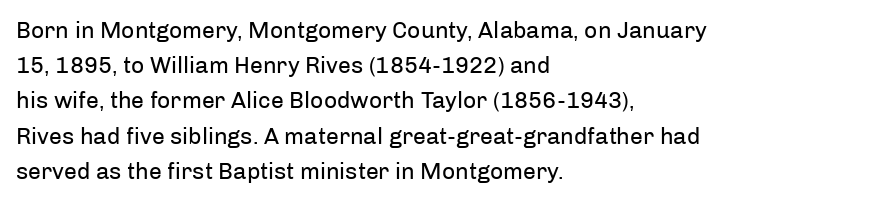
{"italic": "no", "bold": "no", "underline": "no", "align": "left", "line_spacing": "normal", "line_spacing_ratio": 1.53, "letter_spacing": "normal", "letter_spacing_em": 0.0, "glyph_px": 23}
